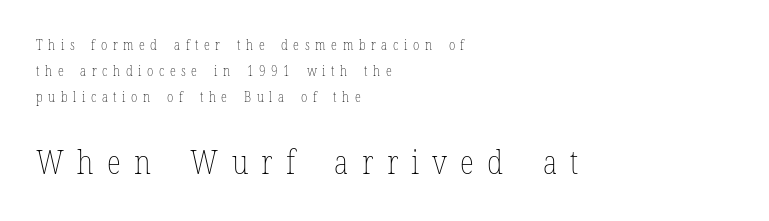
Nobody drew a line under any word here. Stems here are at most as thick as an everyday book face. The passage is arranged the way most books set body copy — flush left. Ordinary non-slanted type is in use.
